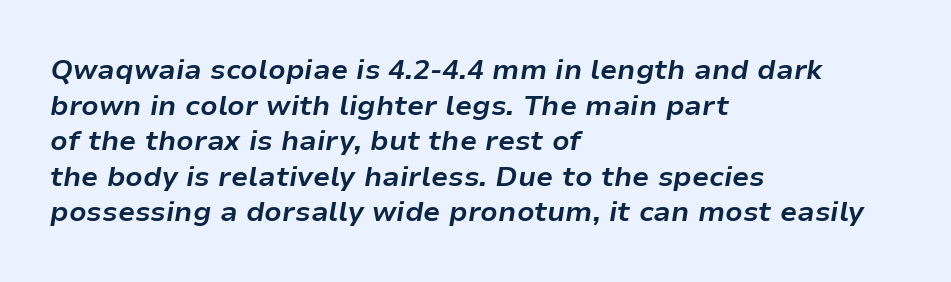
Q: Is the text bold? A: Yes.
Q: Is the text italic (slanted)? A: Yes, it leans right by about 9 degrees.
Q: Is the text underlined? A: No.
Q: How is the paragraph aligned? A: Left-aligned.
Q: Is the spacing between letters normal or unusually wide? A: Normal.
Q: Is the spacing between lines tight, normal or loose? A: Normal.
Q: Width (condensed, normal, or wide)? A: Normal.
Q: Stroke contrast? A: Low.
Q: x-height? A: Medium.
Q: Monospaced? A: No.
